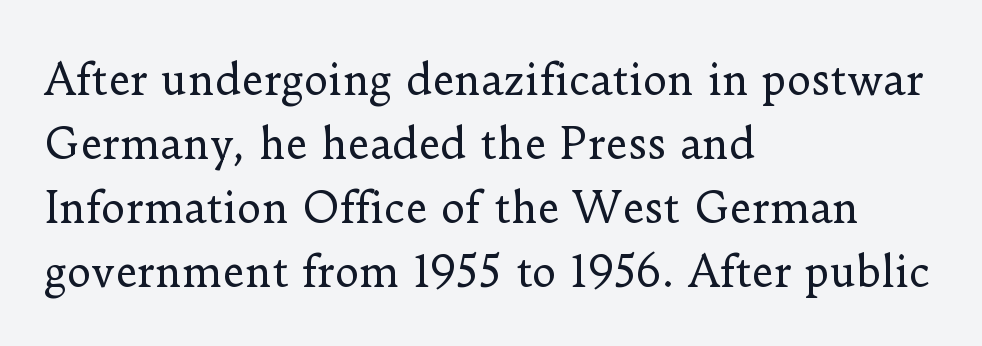
{"serif": "yes", "italic": "no", "bold": "no", "weight": "regular", "width": "normal", "stroke_contrast": "low", "x_height": "small", "monospaced": "no", "underline": "no", "align": "left", "line_spacing": "normal", "line_spacing_ratio": 1.52, "letter_spacing": "normal", "letter_spacing_em": 0.0, "glyph_px": 42}
